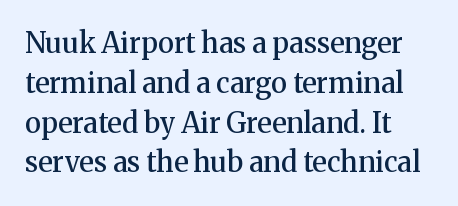
The image shows 28 px semibold serif type, upright; set left-aligned, normal line spacing (1.42x), normal letter spacing, not underlined; medium stroke contrast and a medium x-height.
